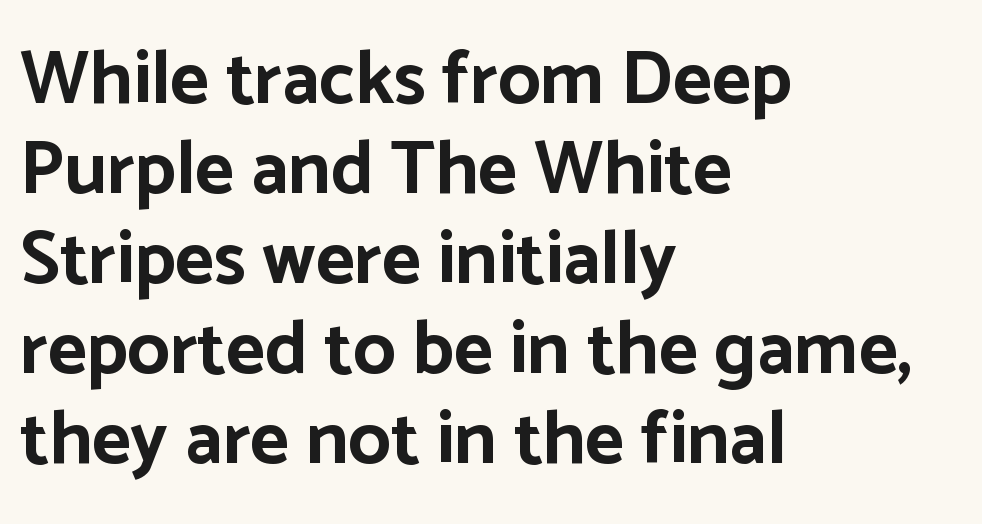
Q: Is the text bold? A: Yes.
Q: Is the text italic (slanted)? A: No, it is upright.
Q: Is the typeface a serif or a sans-serif typeface? A: Sans-serif.
Q: Is the text underlined? A: No.
Q: How is the paragraph aligned? A: Left-aligned.
Q: Is the spacing between letters normal or unusually wide? A: Normal.
Q: Width (condensed, normal, or wide)? A: Normal.
Q: Stroke contrast? A: Low.
Q: x-height? A: Medium.
Q: Monospaced? A: No.
